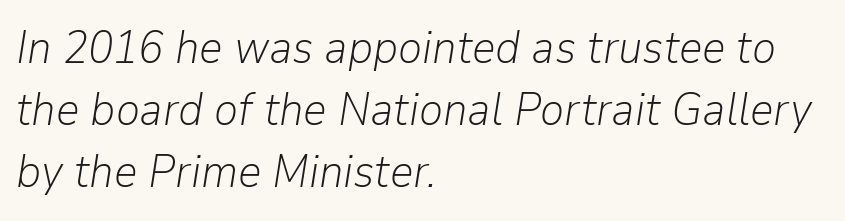
{"italic": "yes", "lean": "right", "slant_degrees": 9, "bold": "no", "weight": "light", "width": "normal", "stroke_contrast": "low", "x_height": "medium", "monospaced": "no", "underline": "no", "align": "left", "line_spacing": "normal", "line_spacing_ratio": 1.35, "letter_spacing": "normal", "letter_spacing_em": 0.0, "glyph_px": 46}
